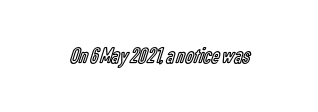
Q: Is the text italic (slanted)? A: Yes.
Q: Is the text underlined? A: No.
Q: Is the spacing between letters normal or unusually wide? A: Normal.
